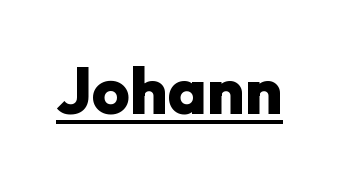
{"serif": "no", "italic": "no", "bold": "yes", "weight": "heavy", "width": "normal", "stroke_contrast": "low", "x_height": "medium", "monospaced": "no", "underline": "yes", "letter_spacing": "normal", "letter_spacing_em": 0.0, "glyph_px": 65}
